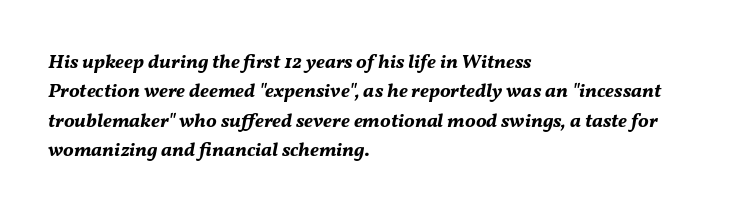
{"italic": "yes", "lean": "right", "slant_degrees": 11, "bold": "yes", "underline": "no", "align": "left", "line_spacing": "normal", "line_spacing_ratio": 1.47, "letter_spacing": "normal", "letter_spacing_em": 0.0, "glyph_px": 20}
